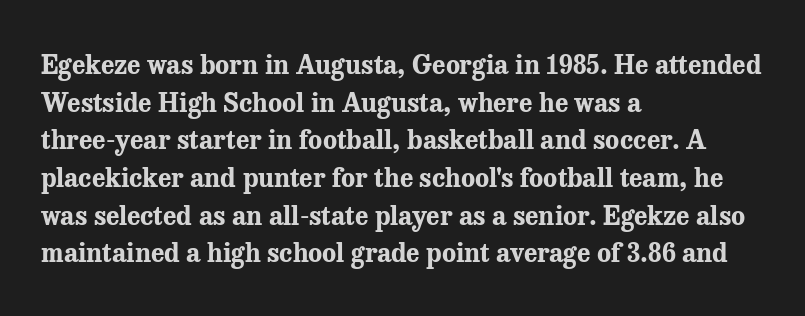
{"italic": "no", "bold": "yes", "underline": "no", "align": "left", "line_spacing": "normal", "line_spacing_ratio": 1.45, "letter_spacing": "normal", "letter_spacing_em": 0.0, "glyph_px": 26}
